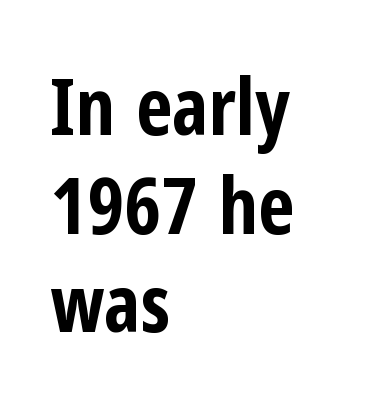
The image shows 79 px bold, condensed sans-serif type, upright; set left-aligned, normal line spacing (1.25x), normal letter spacing, not underlined; low stroke contrast and a medium x-height.
